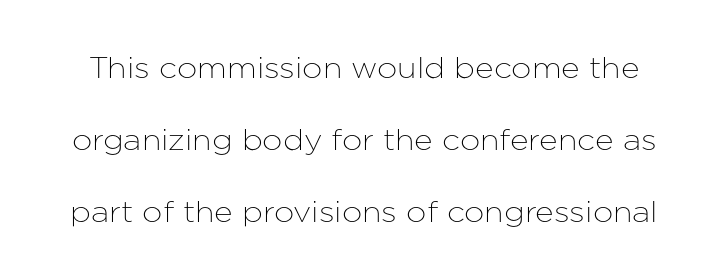
The image shows 29 px sans-serif type, upright; set loose line spacing (2.48x), normal letter spacing, not underlined; low stroke contrast and a medium x-height.
